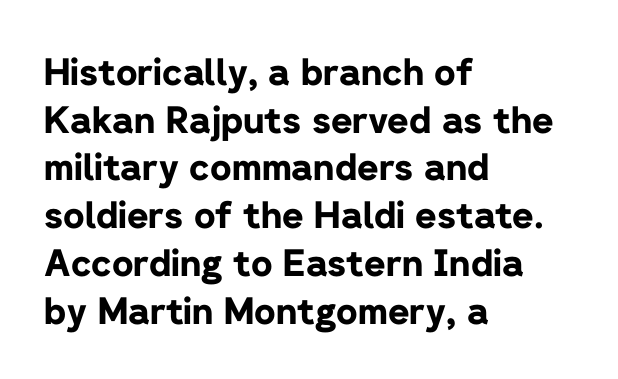
Q: Is the text bold? A: Yes.
Q: Is the text italic (slanted)? A: No, it is upright.
Q: Is the typeface a serif or a sans-serif typeface? A: Sans-serif.
Q: Is the text underlined? A: No.
Q: How is the paragraph aligned? A: Left-aligned.
Q: Is the spacing between letters normal or unusually wide? A: Normal.
Q: Is the spacing between lines tight, normal or loose? A: Normal.
Q: Width (condensed, normal, or wide)? A: Normal.
Q: Stroke contrast? A: Low.
Q: x-height? A: Medium.
Q: Monospaced? A: No.
